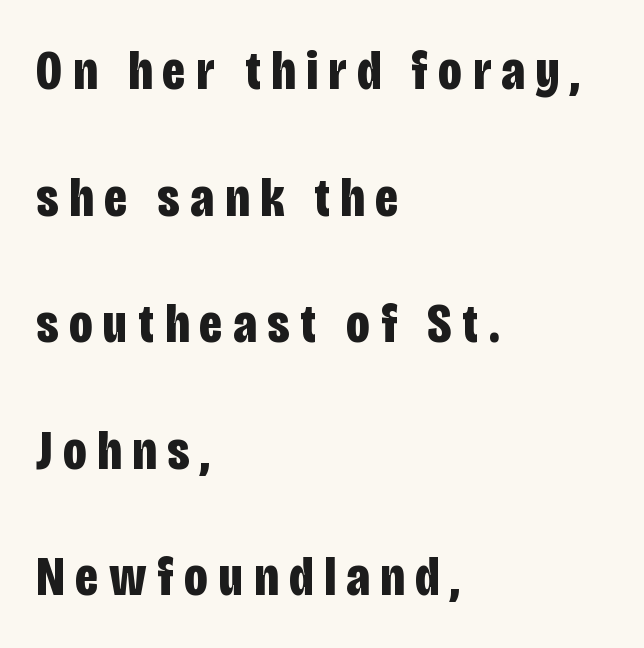
The image shows 56 px bold, condensed sans-serif type, upright; set left-aligned, loose line spacing (2.26x), not underlined; low stroke contrast and a large x-height.
